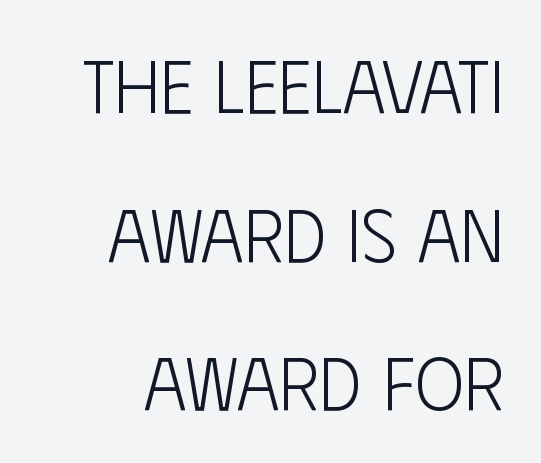
Is the letter spacing exaggerated? No — it looks like the ordinary default. The type sits square on the baseline with zero lean. The typeface chosen for these lines omits serifs. Reading down the column, the eye jumps a long way to each next line. Check the space under the baseline: it is left empty.
